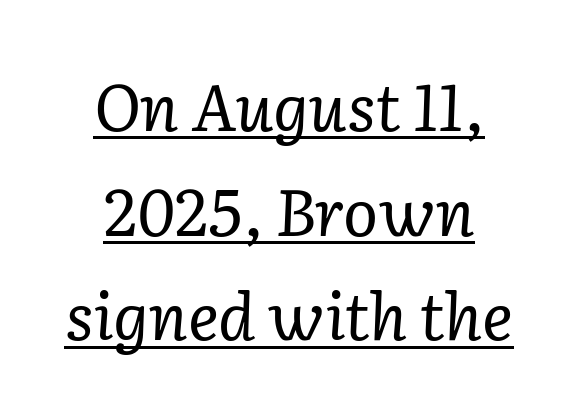
{"serif": "yes", "italic": "yes", "lean": "right", "slant_degrees": 2, "bold": "no", "weight": "regular", "width": "normal", "stroke_contrast": "low", "x_height": "medium", "monospaced": "no", "underline": "yes", "align": "center", "line_spacing": "normal", "line_spacing_ratio": 1.61, "letter_spacing": "normal", "letter_spacing_em": 0.0, "glyph_px": 65}
